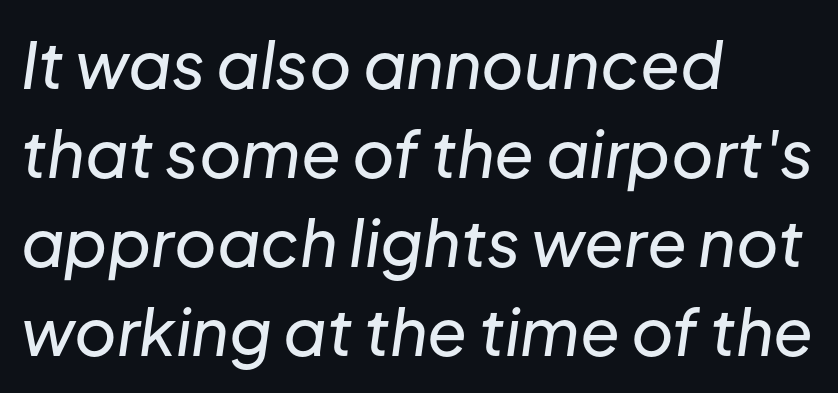
The image shows 65 px text type, italic (leaning right); set left-aligned, normal line spacing (1.37x), normal letter spacing, not underlined; low stroke contrast and a medium x-height.
